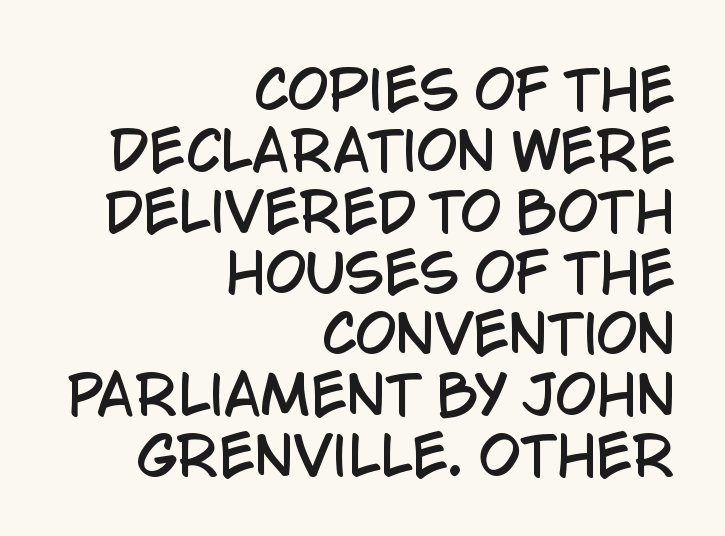
The image shows 53 px condensed sans-serif type, upright; set right-aligned, tight line spacing (1.15x), normal letter spacing, not underlined; low stroke contrast and a large x-height.
